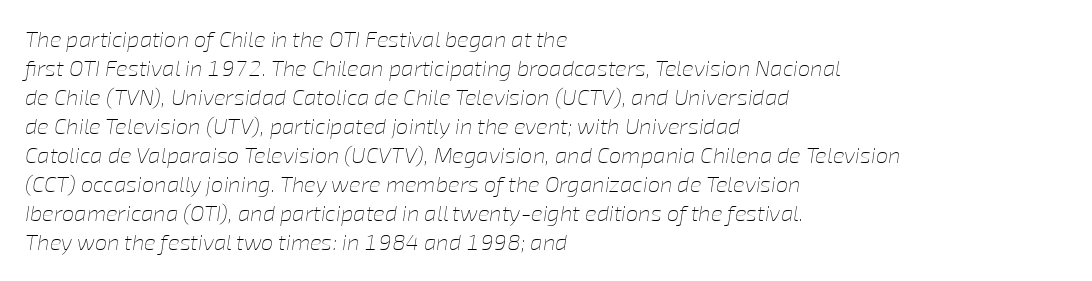
{"italic": "yes", "lean": "right", "slant_degrees": 8, "bold": "no", "underline": "no", "align": "left", "line_spacing": "normal", "line_spacing_ratio": 1.32, "letter_spacing": "normal", "letter_spacing_em": 0.0, "glyph_px": 22}
